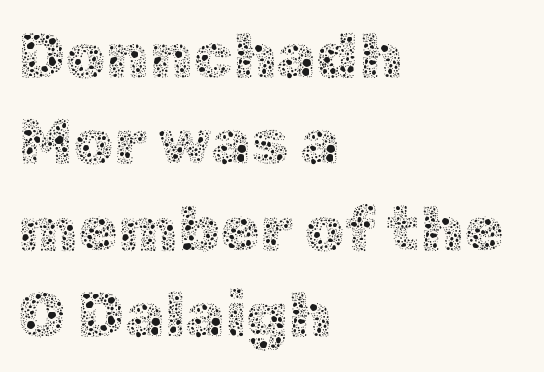
The image shows 64 px thin type, upright; set left-aligned, normal line spacing (1.35x), normal letter spacing, not underlined; a medium x-height.
